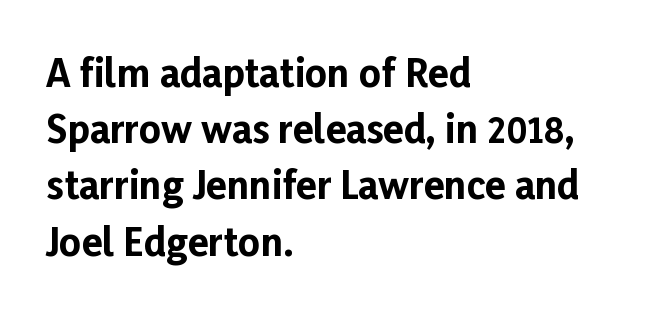
Honestly, the row spacing looks completely unremarkable. No feet cap the strokes, marking this as sans-serif type. Proportional: the letters do not fall into vertical columns. Just letters on the line, the space beneath them empty. The paragraph has a hard left edge and a soft right edge. Posture: straight, roman, zero tilt.
